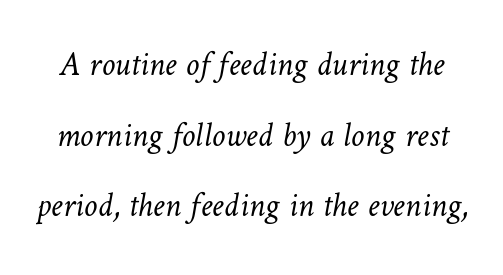
{"bold": "no", "weight": "light", "width": "normal", "stroke_contrast": "low", "x_height": "medium", "monospaced": "no", "underline": "no", "line_spacing": "loose", "line_spacing_ratio": 2.08, "letter_spacing": "normal", "letter_spacing_em": 0.0, "glyph_px": 34}
